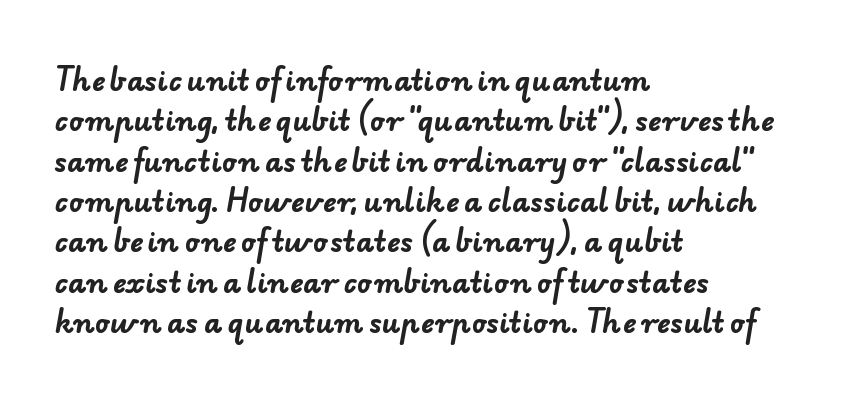
The image shows 28 px bold sans-serif type; set left-aligned, normal line spacing (1.44x), normal letter spacing, not underlined; low stroke contrast and a small x-height.
